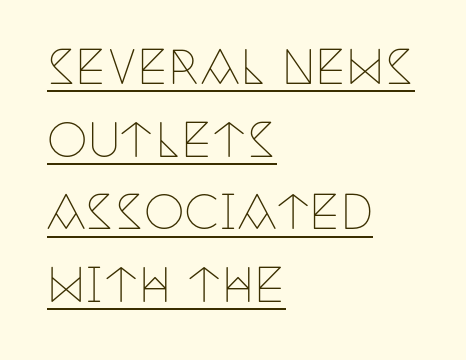
Q: Is the text bold? A: No.
Q: Is the text italic (slanted)? A: No, it is upright.
Q: Is the typeface a serif or a sans-serif typeface? A: Serif.
Q: Is the text underlined? A: Yes.
Q: How is the paragraph aligned? A: Left-aligned.
Q: Is the spacing between letters normal or unusually wide? A: Normal.
Q: Is the spacing between lines tight, normal or loose? A: Normal.
Q: Width (condensed, normal, or wide)? A: Condensed.
Q: Stroke contrast? A: Low.
Q: x-height? A: Large.
Q: Monospaced? A: No.
